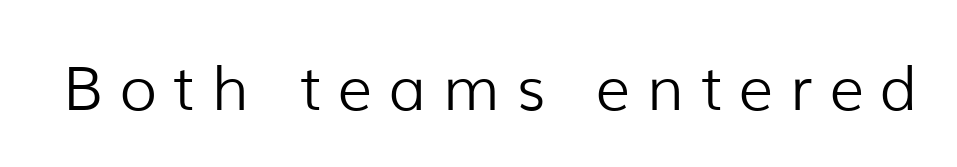
The image shows 61 px light sans-serif type, upright; set unusually wide letter spacing (+0.27 em), not underlined; low stroke contrast and a medium x-height.
